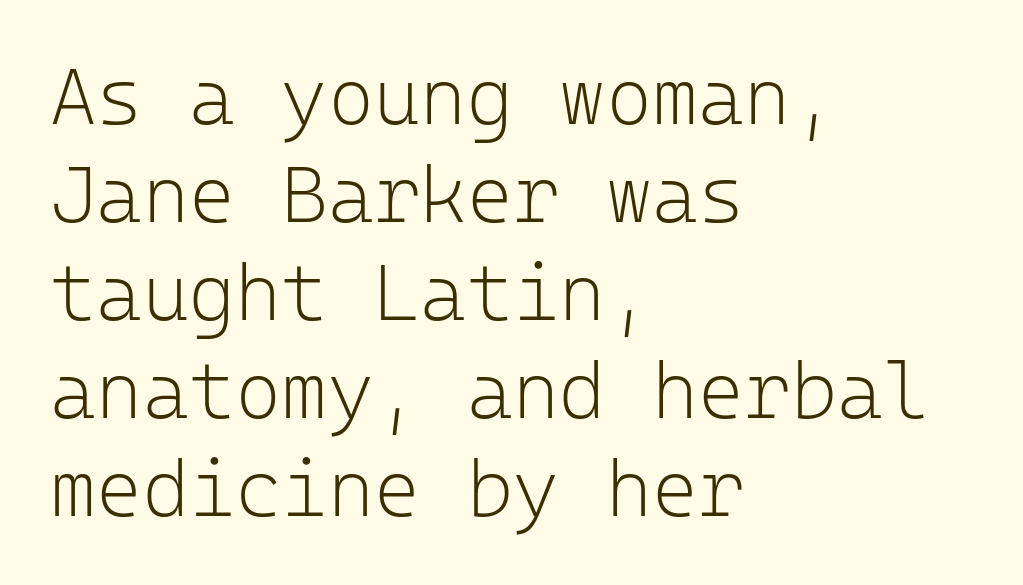
The image shows 79 px light sans-serif type, upright, monospaced; set left-aligned, line spacing 1.24x, normal letter spacing, not underlined; low stroke contrast and a medium x-height.
